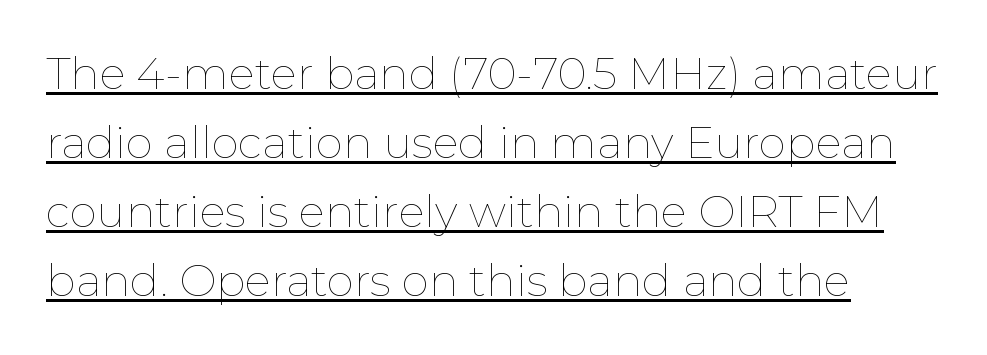
{"italic": "no", "bold": "no", "weight": "thin", "width": "normal", "stroke_contrast": "low", "x_height": "medium", "monospaced": "no", "underline": "yes", "align": "left", "line_spacing": "normal", "line_spacing_ratio": 1.57, "letter_spacing": "normal", "letter_spacing_em": 0.0, "glyph_px": 44}
